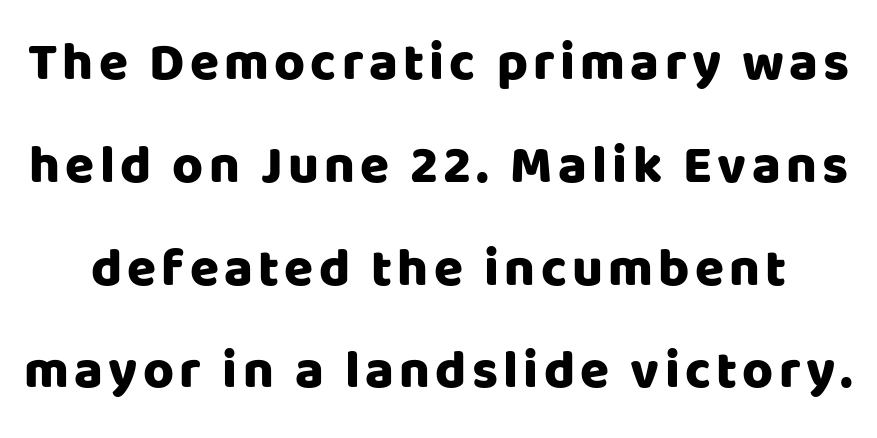
The image shows 53 px heavy sans-serif type, upright; set loose line spacing (1.94x), not underlined; low stroke contrast and a large x-height.
